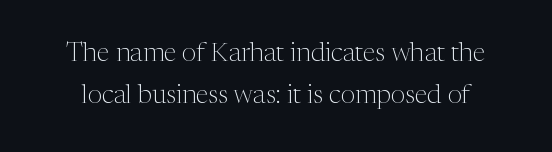
Q: Is the text bold? A: No.
Q: Is the text italic (slanted)? A: No, it is upright.
Q: Is the text underlined? A: No.
Q: Is the spacing between letters normal or unusually wide? A: Normal.
Q: Is the spacing between lines tight, normal or loose? A: Normal.
